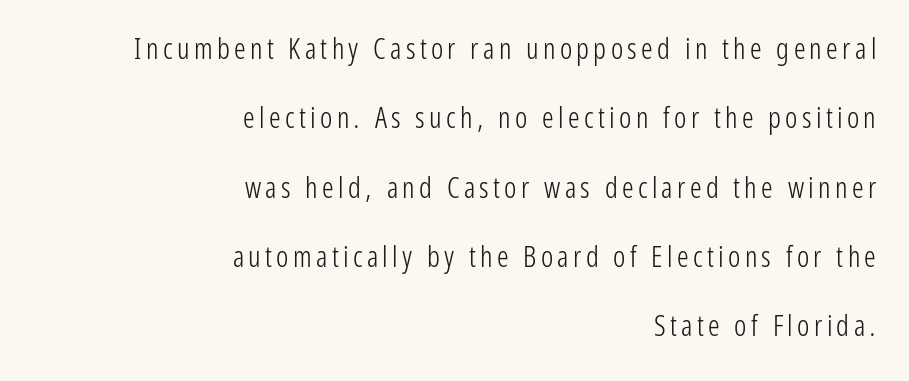
{"serif": "no", "italic": "no", "bold": "no", "weight": "light", "width": "condensed", "stroke_contrast": "low", "x_height": "medium", "monospaced": "no", "underline": "no", "align": "right", "line_spacing": "loose", "line_spacing_ratio": 2.39, "glyph_px": 29}
